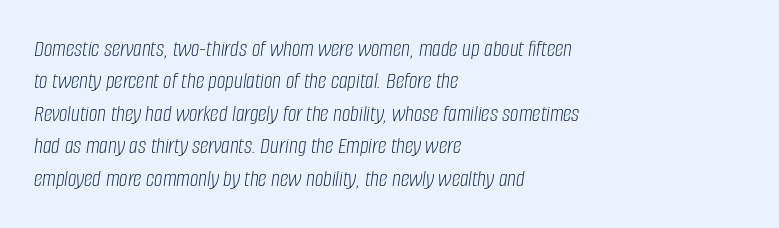
The image shows 24 px text type, italic (leaning right); set left-aligned, normal line spacing (1.35x), normal letter spacing, not underlined.
